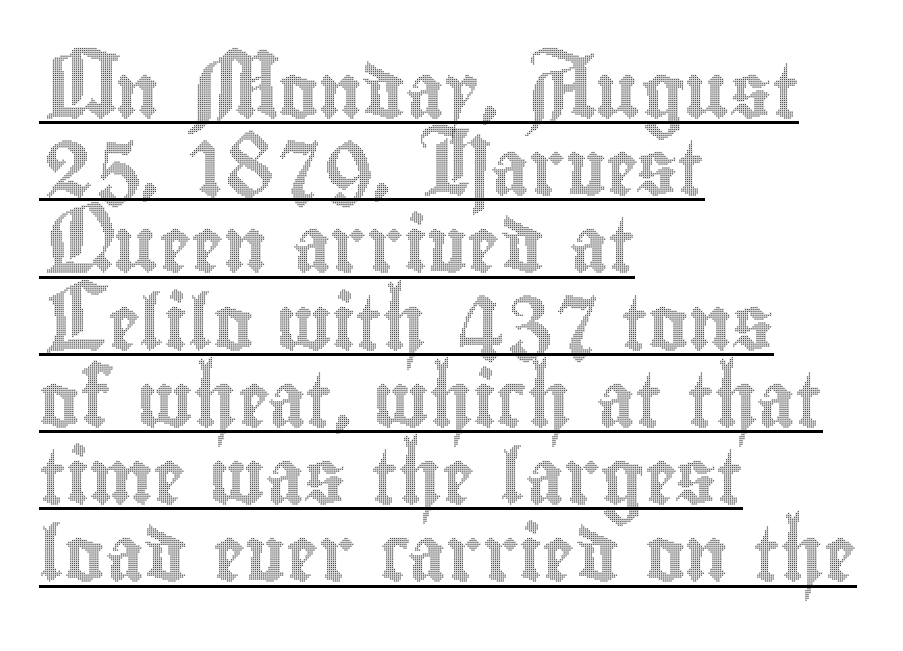
Q: Is the text italic (slanted)? A: No, it is upright.
Q: Is the text underlined? A: Yes.
Q: How is the paragraph aligned? A: Left-aligned.
Q: Is the spacing between letters normal or unusually wide? A: Normal.
Q: Is the spacing between lines tight, normal or loose? A: Normal.
Q: Width (condensed, normal, or wide)? A: Condensed.
Q: x-height? A: Small.
Q: Monospaced? A: No.
